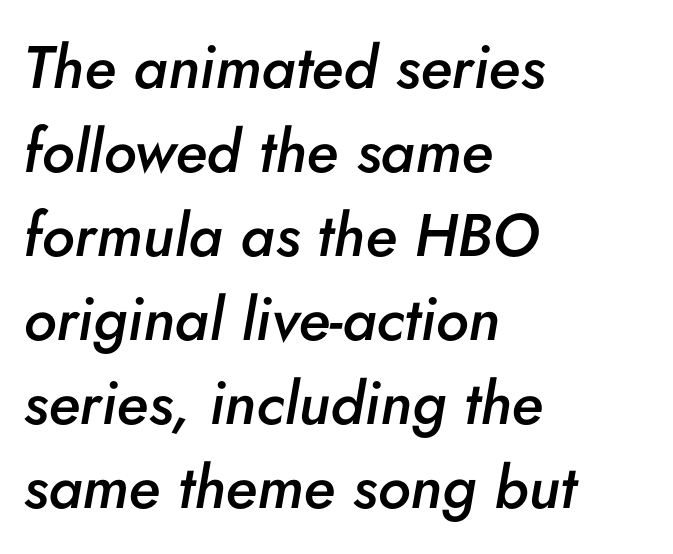
Do the characters align in a grid? No, the font is proportional. This sample uses an oblique cut, with every glyph tilted off the vertical. The characters look somewhat weighty, a semibold short of true bold. You could call the tracking neutral — neither tight nor loose. The line-height multiplier appears to be the usual default.
